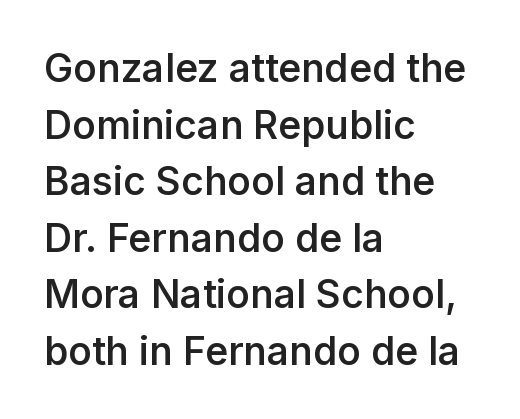
The rendering uses a semibold face; strokes are thickened but not to full bold. The passage shown has conventional tracking throughout. This sample has the flowing, uneven cadence of proportional lettering. Underlining? Definitely not there. A student would call this left alignment; a typographer would say flush left, rag right. Each letter's strokes conclude bluntly, with no projecting serifs.
